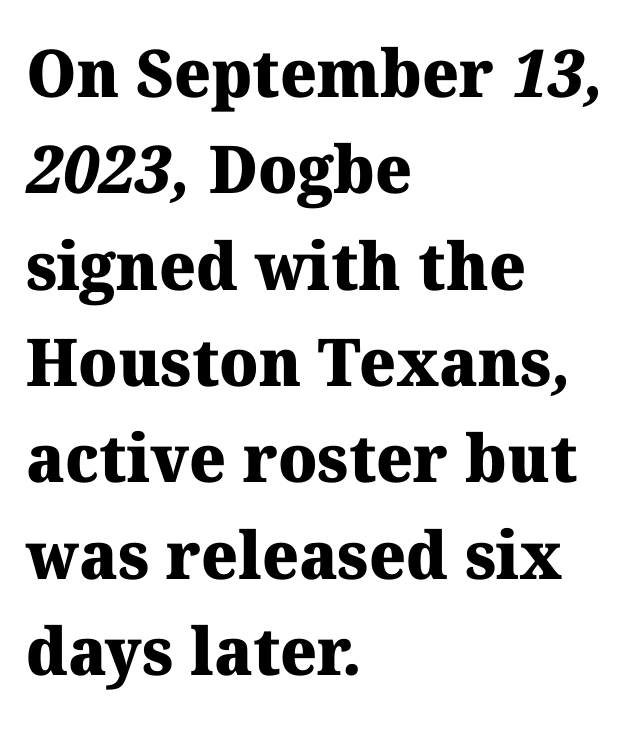
The image shows 66 px heavy serif type; set left-aligned, normal line spacing (1.46x), normal letter spacing, not underlined; medium stroke contrast and a medium x-height.
